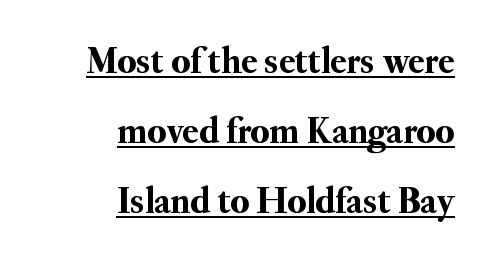
Examine the stroke ends and you'll spot serifs. The paragraph shown leans on its right margin. Do the characters align in a grid? No, the font is proportional. A typesetter would call this zero additional tracking. The letters stand upright; this is a roman face.
